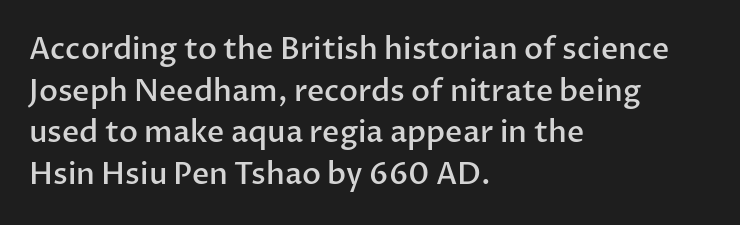
Q: Is the text bold? A: Semi-bold.
Q: Is the text italic (slanted)? A: No, it is upright.
Q: Is the typeface a serif or a sans-serif typeface? A: Sans-serif.
Q: Is the text underlined? A: No.
Q: How is the paragraph aligned? A: Left-aligned.
Q: Is the spacing between letters normal or unusually wide? A: Normal.
Q: Is the spacing between lines tight, normal or loose? A: Normal.
Q: Width (condensed, normal, or wide)? A: Normal.
Q: Stroke contrast? A: Low.
Q: x-height? A: Medium.
Q: Monospaced? A: No.
